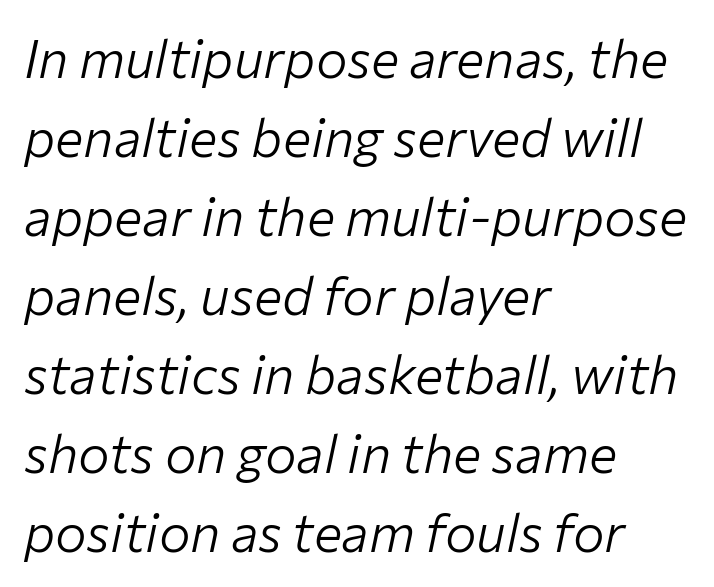
If you drew a line through each stem, it would be angled. Varying glyph widths throughout — classic text-font behaviour. Short and long lines alike share a common starting point at left. Lines of text with bare space underneath. A typesetter would call this leading conventional body-copy spacing.
